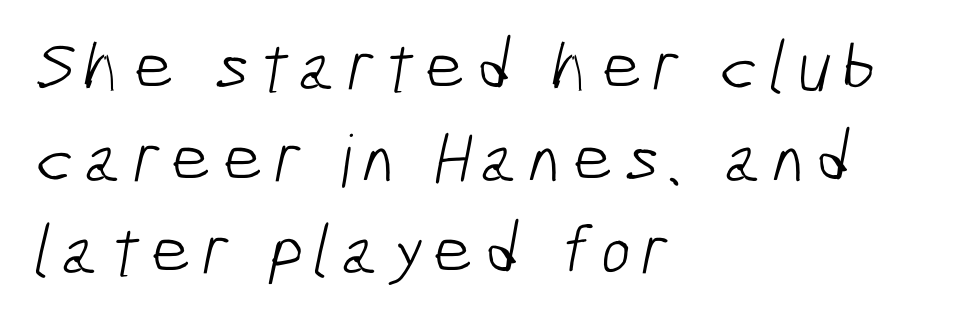
Q: Is the text bold? A: No.
Q: Is the typeface a serif or a sans-serif typeface? A: Sans-serif.
Q: Is the text underlined? A: No.
Q: How is the paragraph aligned? A: Left-aligned.
Q: Is the spacing between lines tight, normal or loose? A: Normal.
Q: Width (condensed, normal, or wide)? A: Condensed.
Q: Stroke contrast? A: Low.
Q: x-height? A: Medium.
Q: Monospaced? A: No.
